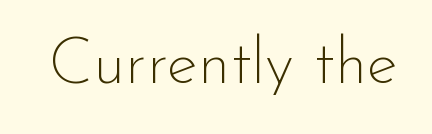
Q: Is the text bold? A: No.
Q: Is the text italic (slanted)? A: No, it is upright.
Q: Is the typeface a serif or a sans-serif typeface? A: Sans-serif.
Q: Is the text underlined? A: No.
Q: Is the spacing between letters normal or unusually wide? A: Normal.
Q: Width (condensed, normal, or wide)? A: Normal.
Q: Stroke contrast? A: Low.
Q: x-height? A: Small.
Q: Monospaced? A: No.
